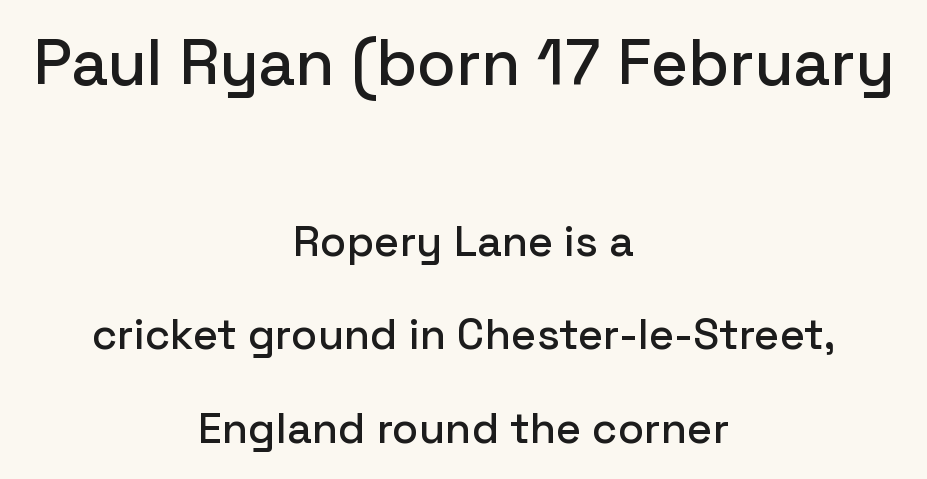
The image shows 64 px sans-serif type, upright; set centered, loose line spacing (2.18x), normal letter spacing, not underlined; the first (top) block is 1.49x larger; low stroke contrast and a medium x-height.
